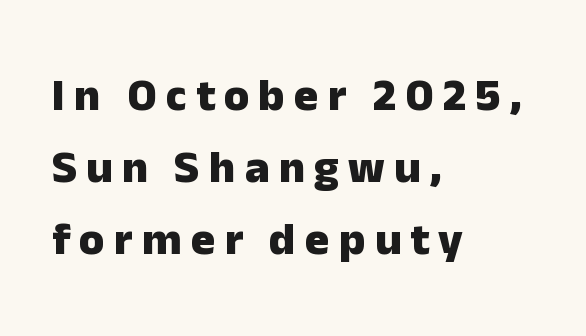
Q: Is the text bold? A: Yes.
Q: Is the text italic (slanted)? A: No, it is upright.
Q: Is the typeface a serif or a sans-serif typeface? A: Sans-serif.
Q: Is the text underlined? A: No.
Q: How is the paragraph aligned? A: Left-aligned.
Q: Is the spacing between letters normal or unusually wide? A: Unusually wide.
Q: Is the spacing between lines tight, normal or loose? A: Normal.
Q: Width (condensed, normal, or wide)? A: Normal.
Q: Stroke contrast? A: Low.
Q: x-height? A: Medium.
Q: Monospaced? A: No.
